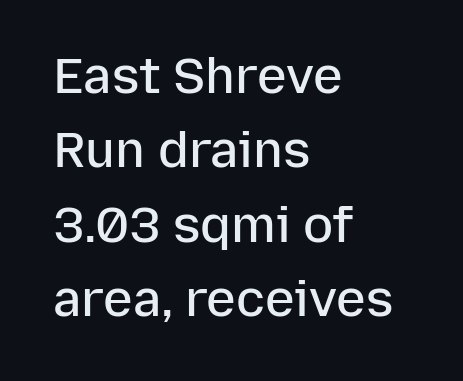
The image shows 50 px semibold sans-serif type, upright; set left-aligned, normal line spacing (1.49x), normal letter spacing, not underlined; low stroke contrast and a medium x-height.
